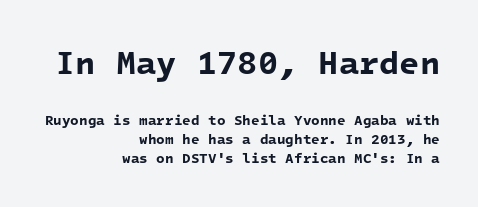
The image shows 33 px bold sans-serif type, monospaced; set right-aligned, normal line spacing (1.36x), normal letter spacing, not underlined; the first (top) block is 2.36x larger; low stroke contrast and a medium x-height.
